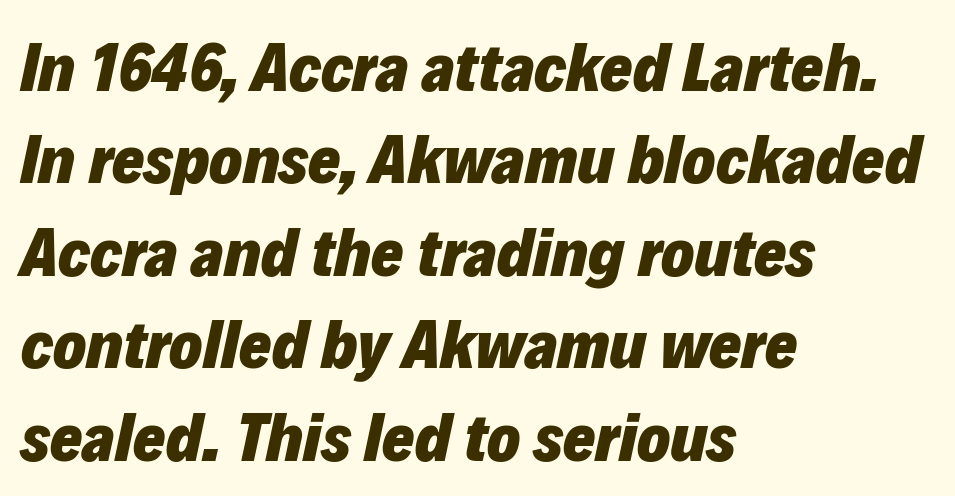
Q: Is the text bold? A: Yes.
Q: Is the text italic (slanted)? A: Yes, it leans right by about 12 degrees.
Q: Is the text underlined? A: No.
Q: How is the paragraph aligned? A: Left-aligned.
Q: Is the spacing between letters normal or unusually wide? A: Normal.
Q: Is the spacing between lines tight, normal or loose? A: Normal.
Q: Width (condensed, normal, or wide)? A: Normal.
Q: Stroke contrast? A: Low.
Q: x-height? A: Medium.
Q: Monospaced? A: No.
